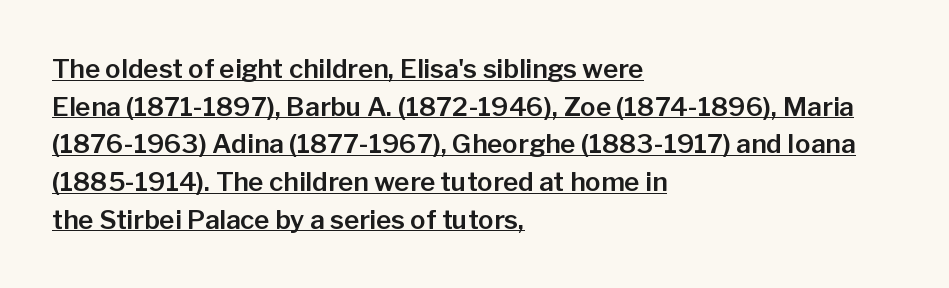
Posture: upright roman. Like a heading marked for emphasis, these lines bear an underscore. The tracking reads as untouched default to a designer's eye. The text block is weighted toward the left margin, trailing off unevenly rightward. A normal amount of white space separates one row of letters from the next.
